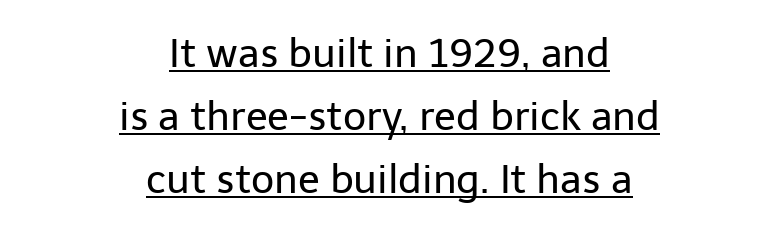
{"serif": "no", "italic": "no", "bold": "no", "weight": "regular", "width": "normal", "stroke_contrast": "low", "x_height": "medium", "monospaced": "no", "underline": "yes", "align": "center", "line_spacing": "normal", "line_spacing_ratio": 1.58, "letter_spacing": "normal", "letter_spacing_em": 0.0, "glyph_px": 40}
